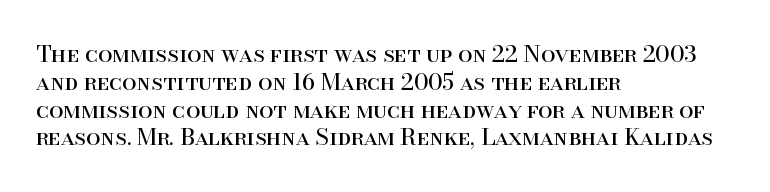
The image shows 23 px text type, upright; set left-aligned, line spacing 1.21x, normal letter spacing, not underlined.
